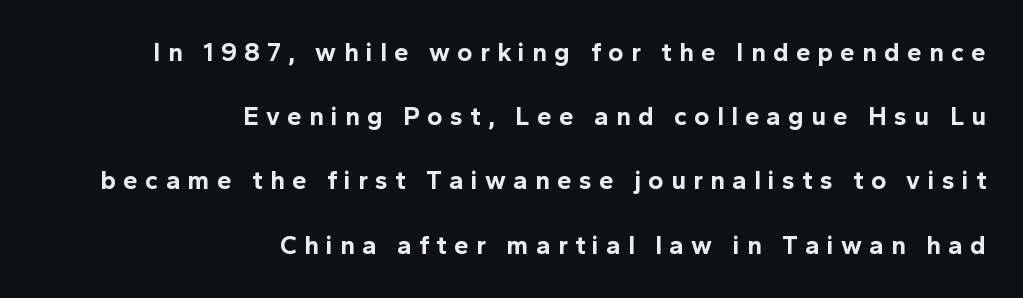
Q: Is the text bold? A: Yes.
Q: Is the text italic (slanted)? A: No, it is upright.
Q: Is the text underlined? A: No.
Q: How is the paragraph aligned? A: Right-aligned.
Q: Is the spacing between letters normal or unusually wide? A: Unusually wide.
Q: Is the spacing between lines tight, normal or loose? A: Loose.
